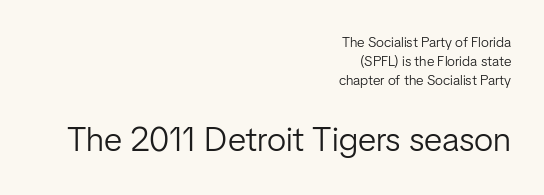
{"serif": "no", "italic": "no", "bold": "no", "weight": "light", "width": "normal", "stroke_contrast": "low", "x_height": "medium", "monospaced": "no", "underline": "no", "align": "right", "line_spacing": "normal", "line_spacing_ratio": 1.35, "letter_spacing": "normal", "letter_spacing_em": 0.0, "larger_block": "second", "size_ratio": 2.43, "glyph_px": 34}
